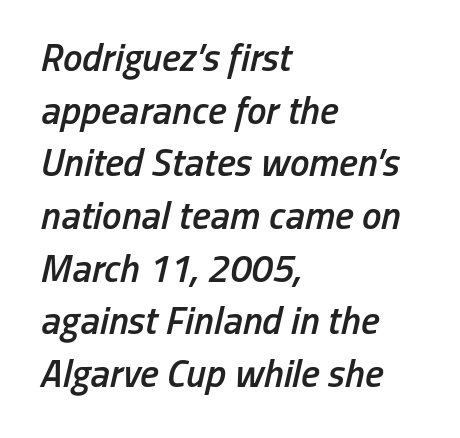
Compared with a centered layout, this one pins lines to the left instead. Would a proofreader flag this as italicized? Yes. The letters are semibold — heavier than regular but short of a full bold. The line-height multiplier appears to be the usual default. Between one letter and the next there's only the usual sliver of space. Type without underlining.
